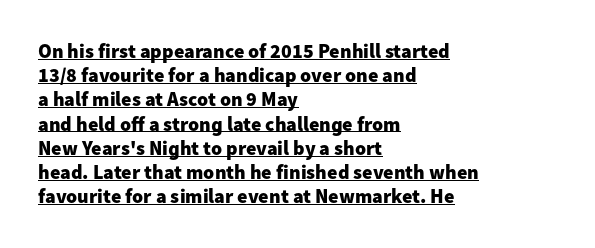
Q: Is the text bold? A: Yes.
Q: Is the text italic (slanted)? A: No, it is upright.
Q: Is the text underlined? A: Yes.
Q: How is the paragraph aligned? A: Left-aligned.
Q: Is the spacing between letters normal or unusually wide? A: Normal.
